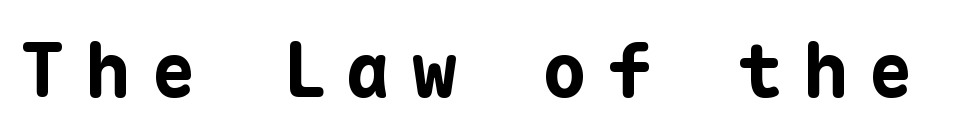
The baseline area is clear. The rendering uses typewriter-style spacing with identical character cells. Each glyph is drawn with heavy, bold strokes. Loose tracking; the words dissolve into strings of separated letters. This is the regular roman posture of the typeface.
